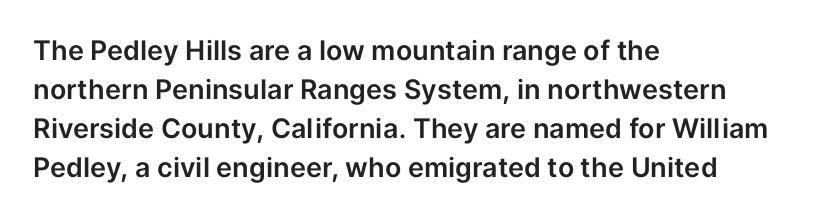
Q: Is the text italic (slanted)? A: No, it is upright.
Q: Is the text underlined? A: No.
Q: How is the paragraph aligned? A: Left-aligned.
Q: Is the spacing between letters normal or unusually wide? A: Normal.
Q: Is the spacing between lines tight, normal or loose? A: Normal.
